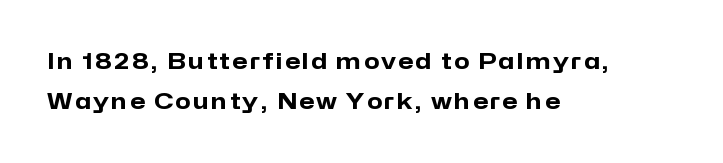
You can tell it's not italic because the verticals are truly vertical. I'd describe the lettering as bold — thick and assertive. The foot of each line stays bare and open. Typeset ragged right — the left edge is the straight one.
